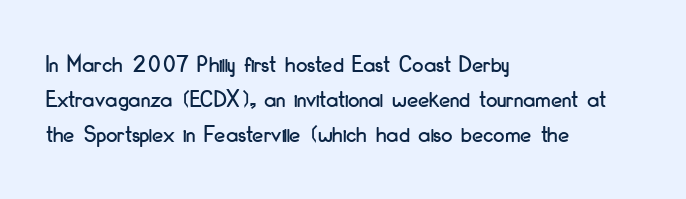
Q: Is the text italic (slanted)? A: No, it is upright.
Q: Is the text underlined? A: No.
Q: How is the paragraph aligned? A: Left-aligned.
Q: Is the spacing between letters normal or unusually wide? A: Normal.
Q: Is the spacing between lines tight, normal or loose? A: Normal.
